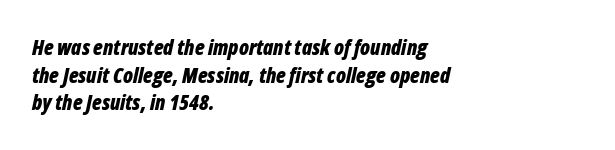
Q: Is the text bold? A: Yes.
Q: Is the text italic (slanted)? A: Yes, it leans right by about 12 degrees.
Q: Is the text underlined? A: No.
Q: How is the paragraph aligned? A: Left-aligned.
Q: Is the spacing between letters normal or unusually wide? A: Normal.
Q: Is the spacing between lines tight, normal or loose? A: Normal.
